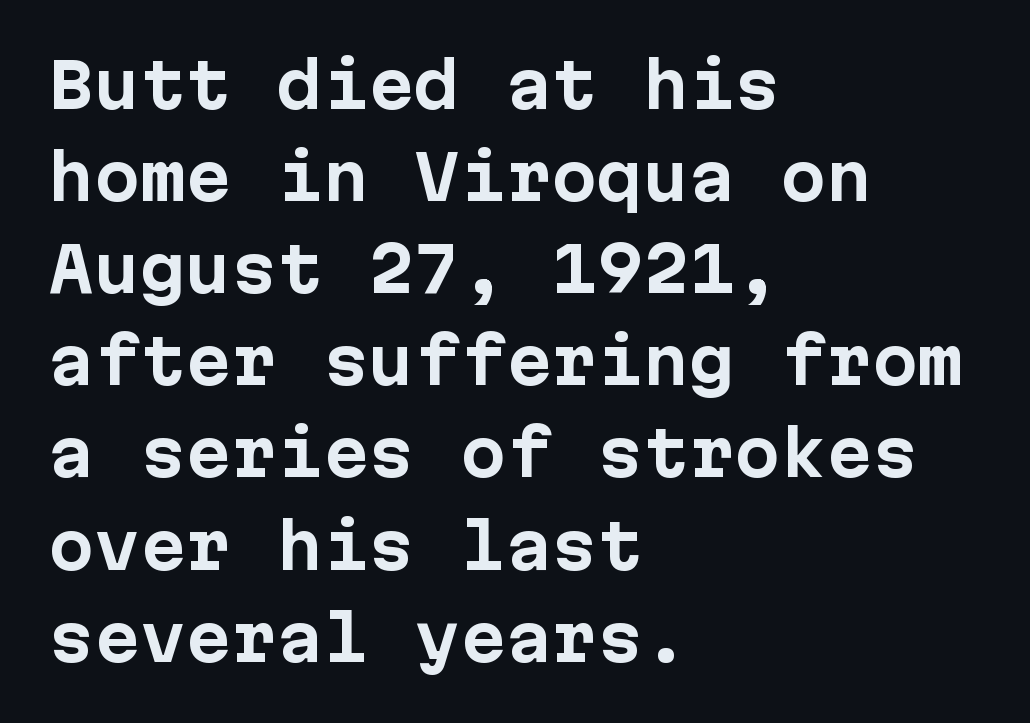
Q: Is the text bold? A: Yes.
Q: Is the text italic (slanted)? A: No, it is upright.
Q: Is the typeface a serif or a sans-serif typeface? A: Sans-serif.
Q: Is the text underlined? A: No.
Q: How is the paragraph aligned? A: Left-aligned.
Q: Is the spacing between letters normal or unusually wide? A: Normal.
Q: Is the spacing between lines tight, normal or loose? A: Normal.
Q: Width (condensed, normal, or wide)? A: Normal.
Q: Stroke contrast? A: Low.
Q: x-height? A: Medium.
Q: Monospaced? A: Yes.
